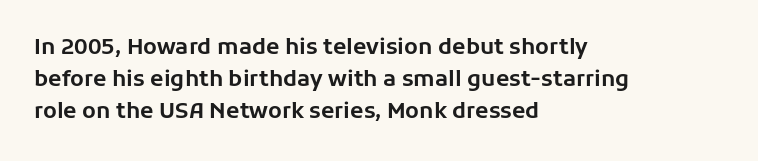
The image shows 22 px text type, upright; set left-aligned, normal line spacing (1.45x), normal letter spacing, not underlined.
